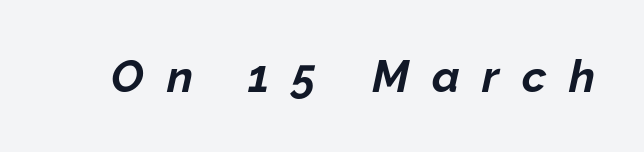
The image shows 45 px bold type, italic (leaning right); set unusually wide letter spacing (+0.5 em), not underlined; low stroke contrast and a medium x-height.
